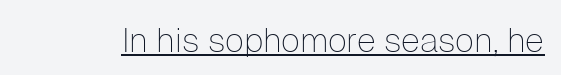
{"serif": "no", "italic": "no", "bold": "no", "weight": "thin", "width": "normal", "stroke_contrast": "low", "x_height": "medium", "monospaced": "no", "underline": "yes", "letter_spacing": "normal", "letter_spacing_em": 0.0, "glyph_px": 34}
